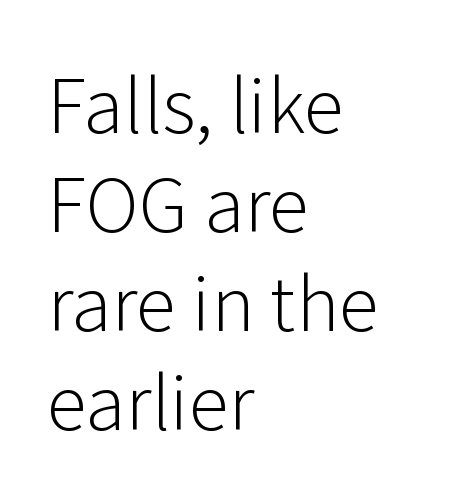
Q: Is the text bold? A: No.
Q: Is the text italic (slanted)? A: No, it is upright.
Q: Is the typeface a serif or a sans-serif typeface? A: Sans-serif.
Q: Is the text underlined? A: No.
Q: How is the paragraph aligned? A: Left-aligned.
Q: Is the spacing between letters normal or unusually wide? A: Normal.
Q: Is the spacing between lines tight, normal or loose? A: Normal.
Q: Width (condensed, normal, or wide)? A: Normal.
Q: Stroke contrast? A: Low.
Q: x-height? A: Medium.
Q: Monospaced? A: No.
